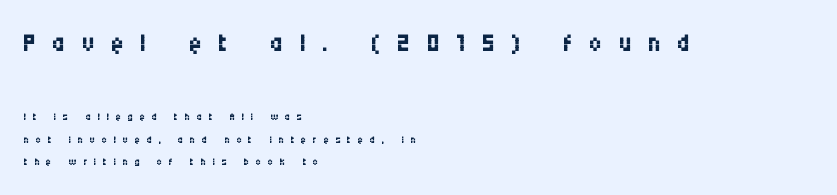
Is this a fixed-width face? No — the glyphs have proportional, varying widths. The strokes carry an ordinary text weight at most. The horizontal fit of the characters is loose and conspicuously gappy. You can tell from the bare stems that sans-serif type was used. Evenly set lines give the paragraph a standard silhouette. The designer gave the opening block more size than the closing block.
